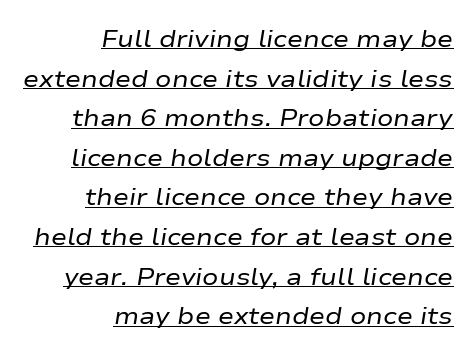
{"italic": "yes", "lean": "right", "slant_degrees": 9, "bold": "no", "underline": "yes", "align": "right", "line_spacing": "normal", "line_spacing_ratio": 1.65, "letter_spacing": "normal", "letter_spacing_em": 0.0, "glyph_px": 24}
